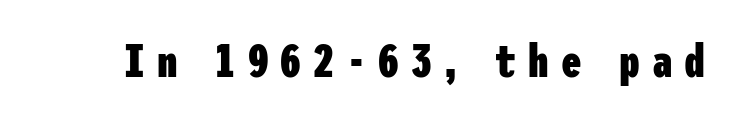
{"serif": "no", "italic": "no", "bold": "yes", "weight": "heavy", "width": "condensed", "stroke_contrast": "low", "x_height": "medium", "underline": "no", "letter_spacing": "wide", "letter_spacing_em": 0.26, "glyph_px": 46}
